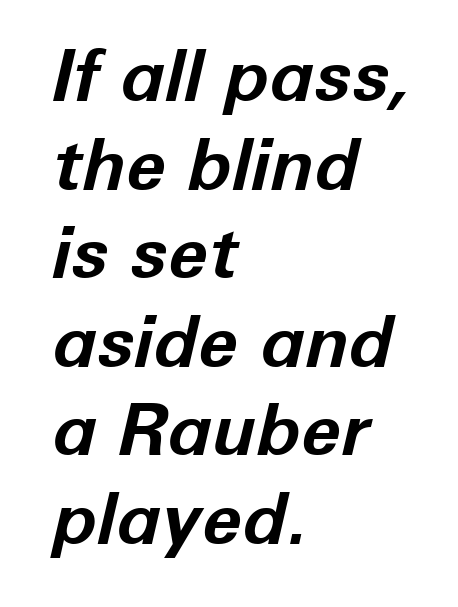
Q: Is the text bold? A: Yes.
Q: Is the text italic (slanted)? A: Yes, it leans right by about 12 degrees.
Q: Is the text underlined? A: No.
Q: How is the paragraph aligned? A: Left-aligned.
Q: Is the spacing between letters normal or unusually wide? A: Normal.
Q: Width (condensed, normal, or wide)? A: Normal.
Q: Stroke contrast? A: Low.
Q: x-height? A: Medium.
Q: Monospaced? A: No.
